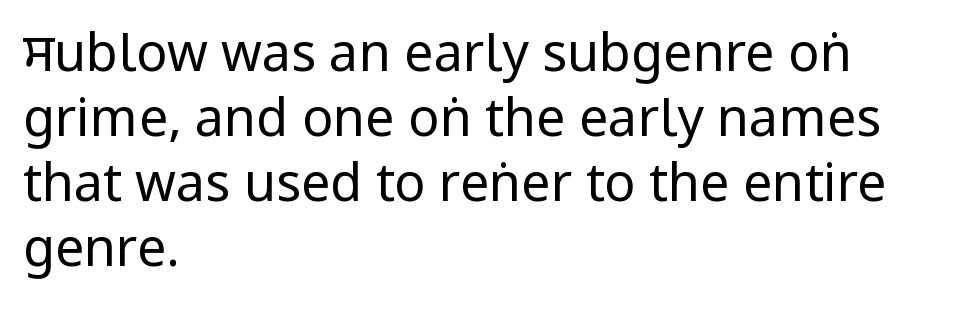
The ragged edge is on the right, which tells us the setting is flush left. Successive baselines arrive at the customary interval. When letters stand straight like this, we call the style roman or upright. How are the letters spaced? Ordinarily, with no added tracking.
